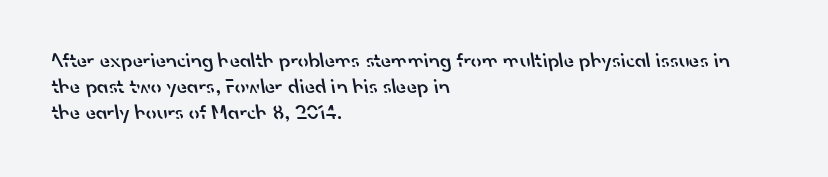
Check the space under the baseline: it is left empty. The horizontal fit of the characters is conventional and even. Notice the strokes are somewhat thickened but not fully heavy: this is a semibold. Which margin do the lines hug? The left one — the right edge is uneven.
